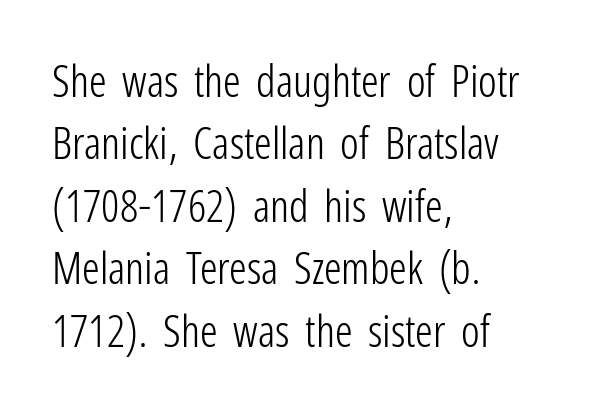
Only glyphs here, with clear space below each row. Observe the absence of serifs on each vertical stroke in this sample. Quick note: not italic, upright. The compositor pushed each line to the left boundary. The letterforms sit at book weight or below.
